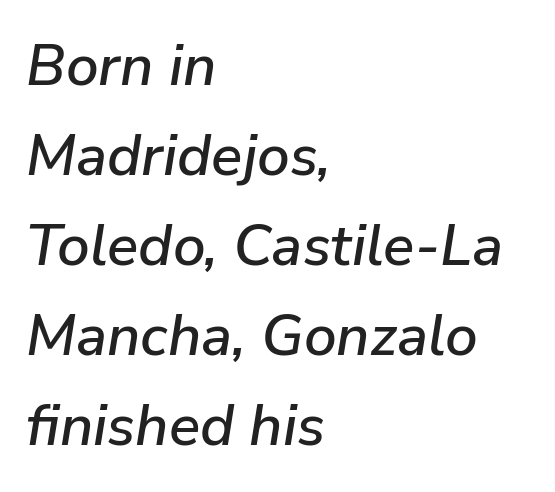
{"italic": "yes", "lean": "right", "slant_degrees": 9, "width": "normal", "stroke_contrast": "low", "x_height": "medium", "monospaced": "no", "underline": "no", "align": "left", "line_spacing": "normal", "line_spacing_ratio": 1.55, "letter_spacing": "normal", "letter_spacing_em": 0.0, "glyph_px": 58}
